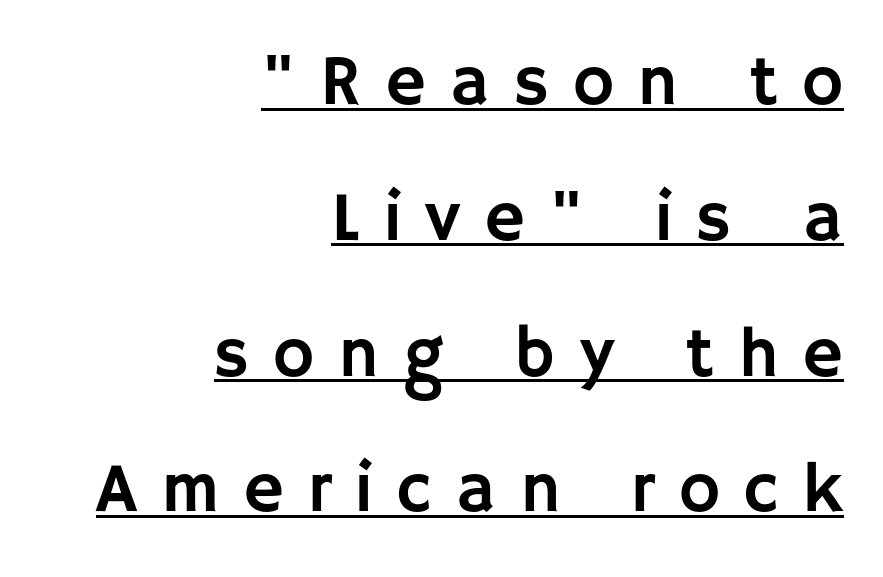
{"serif": "no", "italic": "no", "width": "normal", "stroke_contrast": "low", "x_height": "large", "monospaced": "no", "underline": "yes", "align": "right", "line_spacing": "loose", "line_spacing_ratio": 1.94, "letter_spacing": "wide", "letter_spacing_em": 0.34, "glyph_px": 70}
